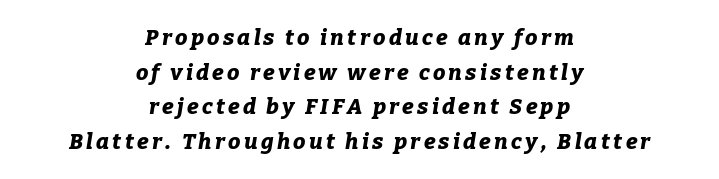
{"italic": "yes", "lean": "right", "slant_degrees": 9, "bold": "yes", "underline": "no", "align": "center", "line_spacing": "normal", "line_spacing_ratio": 1.57, "glyph_px": 22}
